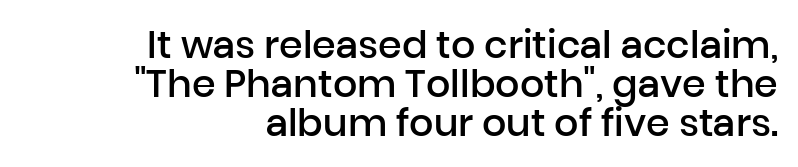
{"serif": "no", "italic": "no", "bold": "semi", "weight": "semibold", "width": "normal", "stroke_contrast": "low", "x_height": "medium", "monospaced": "no", "underline": "no", "align": "right", "line_spacing": "tight", "line_spacing_ratio": 1.02, "letter_spacing": "normal", "letter_spacing_em": 0.0, "glyph_px": 38}
